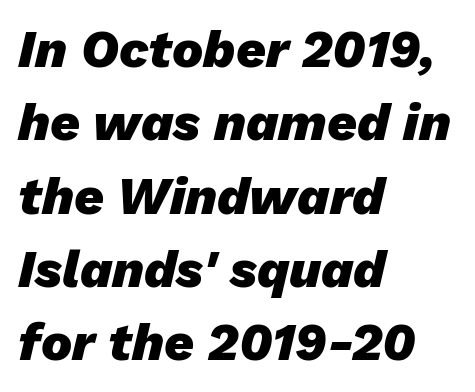
Q: Is the text bold? A: Yes.
Q: Is the text italic (slanted)? A: Yes, it leans right by about 13 degrees.
Q: Is the text underlined? A: No.
Q: How is the paragraph aligned? A: Left-aligned.
Q: Is the spacing between letters normal or unusually wide? A: Normal.
Q: Is the spacing between lines tight, normal or loose? A: Normal.
Q: Width (condensed, normal, or wide)? A: Normal.
Q: Stroke contrast? A: Low.
Q: x-height? A: Medium.
Q: Monospaced? A: No.
